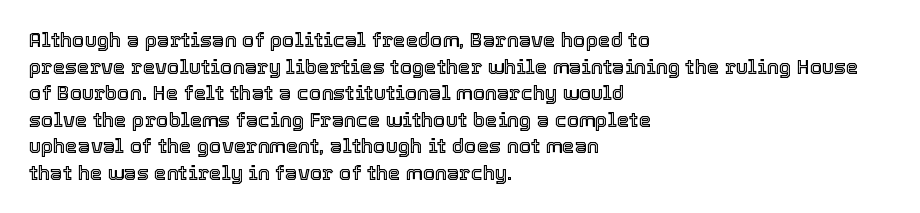
Q: Is the text italic (slanted)? A: No, it is upright.
Q: Is the text underlined? A: No.
Q: How is the paragraph aligned? A: Left-aligned.
Q: Is the spacing between letters normal or unusually wide? A: Normal.
Q: Is the spacing between lines tight, normal or loose? A: Normal.
